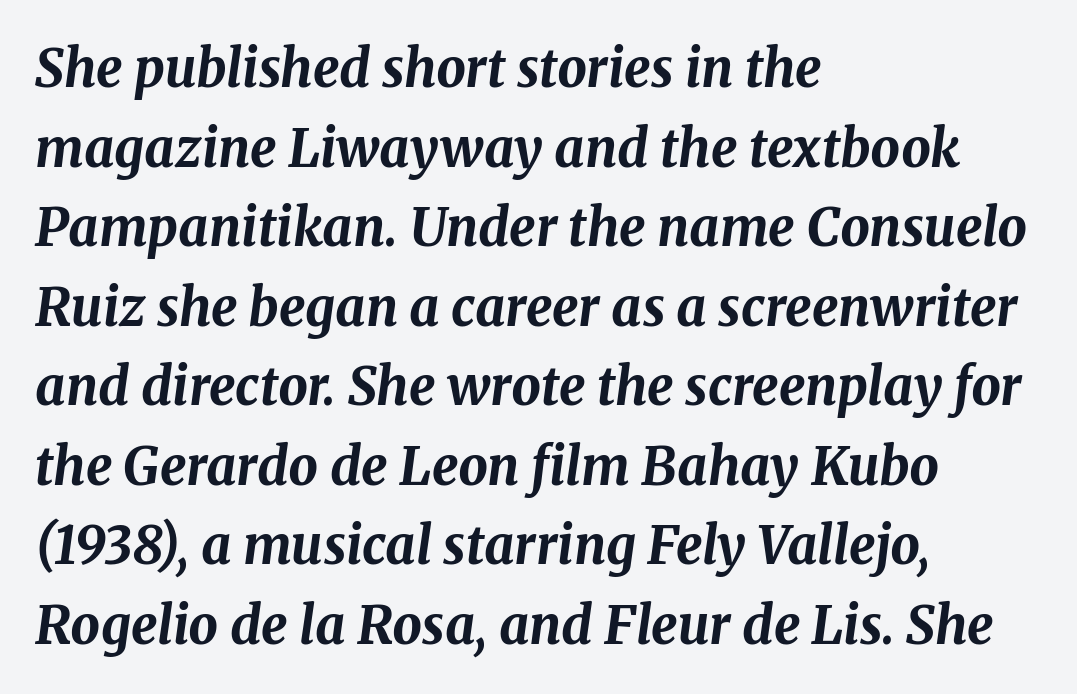
Varying glyph widths throughout — classic text-font behaviour. The face used here has the dense, thick strokes of a bold. Underlining? Definitely not there. Line beginnings align vertically; line endings do not. Standard letterfit; no display-style spreading of the glyphs.
